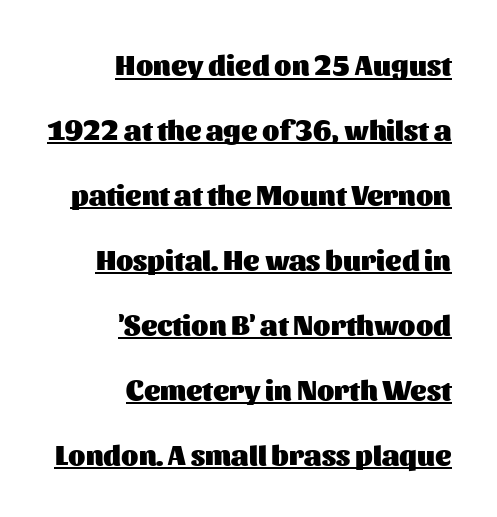
The image shows 28 px heavy sans-serif type, upright; set right-aligned, loose line spacing (2.32x), normal letter spacing, underlined; medium stroke contrast and a medium x-height.
